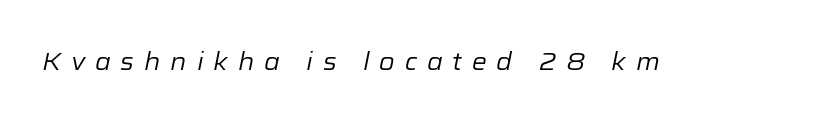
Q: Is the text bold? A: No.
Q: Is the text italic (slanted)? A: Yes, it leans right by about 12 degrees.
Q: Is the text underlined? A: No.
Q: Is the spacing between letters normal or unusually wide? A: Unusually wide.
